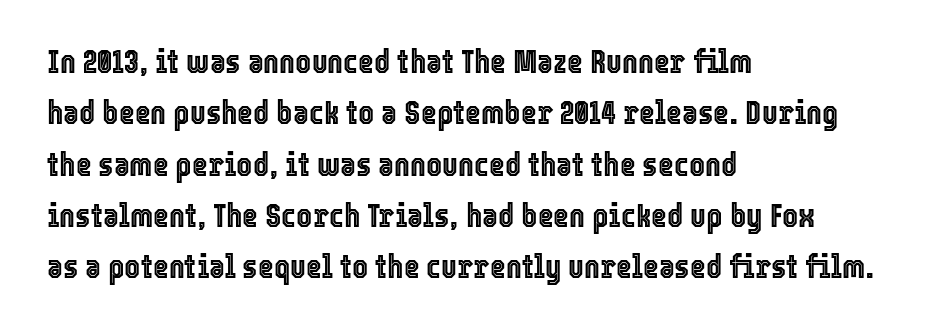
{"italic": "no", "width": "condensed", "x_height": "medium", "monospaced": "no", "underline": "no", "align": "left", "line_spacing": "normal", "line_spacing_ratio": 1.51, "letter_spacing": "normal", "letter_spacing_em": 0.0, "glyph_px": 34}
